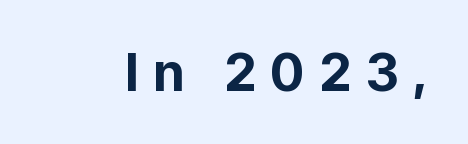
Q: Is the text bold? A: Yes.
Q: Is the text italic (slanted)? A: No, it is upright.
Q: Is the typeface a serif or a sans-serif typeface? A: Sans-serif.
Q: Is the text underlined? A: No.
Q: Is the spacing between letters normal or unusually wide? A: Unusually wide.
Q: Width (condensed, normal, or wide)? A: Normal.
Q: Stroke contrast? A: Low.
Q: x-height? A: Medium.
Q: Monospaced? A: No.
